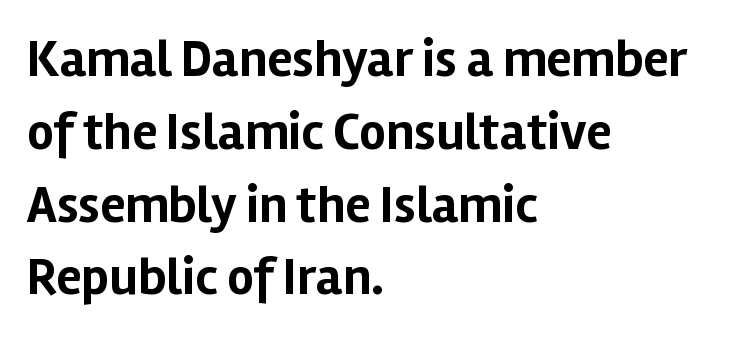
Q: Is the text bold? A: Yes.
Q: Is the text italic (slanted)? A: No, it is upright.
Q: Is the typeface a serif or a sans-serif typeface? A: Sans-serif.
Q: Is the text underlined? A: No.
Q: How is the paragraph aligned? A: Left-aligned.
Q: Is the spacing between letters normal or unusually wide? A: Normal.
Q: Is the spacing between lines tight, normal or loose? A: Normal.
Q: Width (condensed, normal, or wide)? A: Normal.
Q: Stroke contrast? A: Low.
Q: x-height? A: Medium.
Q: Monospaced? A: No.
